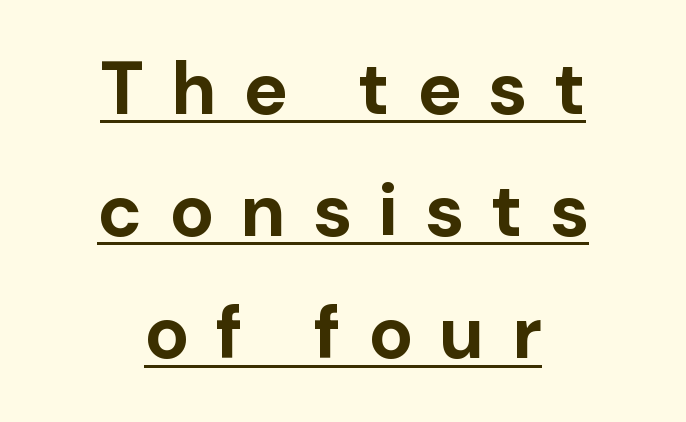
Every letter is thick-stroked: bold, no question. Is this a sans? Yes — the strokes have no serifs. Each line is balanced around a shared central axis. A roman cut, with each character standing at attention. Varying glyph widths throughout — classic text-font behaviour. What's the leading like? Ordinary, nothing unusual.
